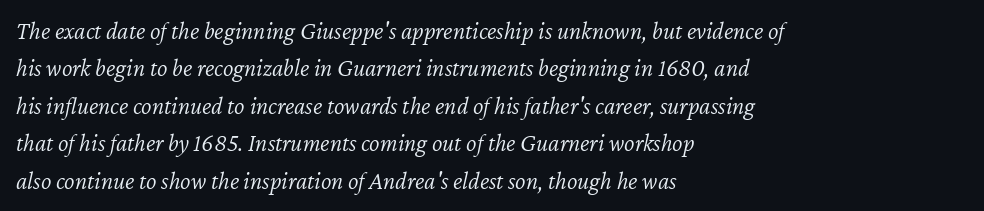
{"italic": "yes", "lean": "right", "slant_degrees": 12, "bold": "no", "underline": "no", "align": "left", "line_spacing": "normal", "line_spacing_ratio": 1.5, "letter_spacing": "normal", "letter_spacing_em": 0.0, "glyph_px": 25}
